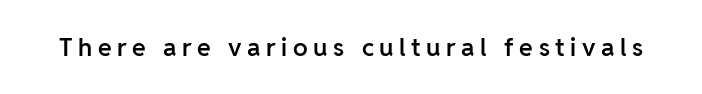
The image shows 25 px text type, upright; set unusually wide letter spacing (+0.22 em), not underlined.
